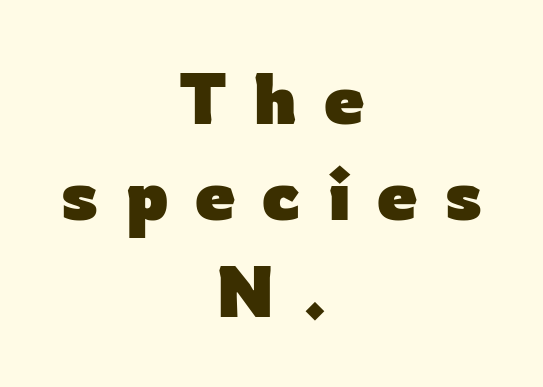
{"serif": "no", "italic": "no", "bold": "yes", "weight": "heavy", "width": "normal", "stroke_contrast": "low", "x_height": "medium", "monospaced": "no", "underline": "no", "align": "center", "line_spacing": "normal", "line_spacing_ratio": 1.34, "letter_spacing": "wide", "letter_spacing_em": 0.37, "glyph_px": 72}
